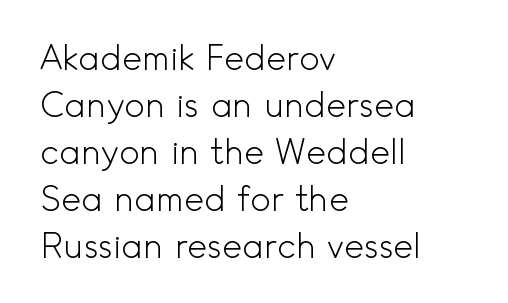
Q: Is the text bold? A: No.
Q: Is the text italic (slanted)? A: No, it is upright.
Q: Is the typeface a serif or a sans-serif typeface? A: Sans-serif.
Q: Is the text underlined? A: No.
Q: How is the paragraph aligned? A: Left-aligned.
Q: Is the spacing between letters normal or unusually wide? A: Normal.
Q: Is the spacing between lines tight, normal or loose? A: Normal.
Q: Width (condensed, normal, or wide)? A: Normal.
Q: x-height? A: Small.
Q: Monospaced? A: No.
